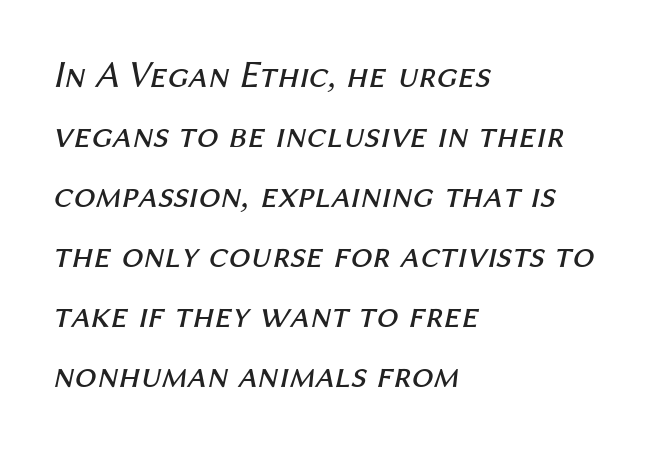
Q: Is the text bold? A: No.
Q: Is the text italic (slanted)? A: Yes, it leans right by about 12 degrees.
Q: Is the text underlined? A: No.
Q: How is the paragraph aligned? A: Left-aligned.
Q: Is the spacing between letters normal or unusually wide? A: Normal.
Q: Is the spacing between lines tight, normal or loose? A: Normal.
Q: Width (condensed, normal, or wide)? A: Normal.
Q: Stroke contrast? A: Medium.
Q: x-height? A: Medium.
Q: Monospaced? A: No.
